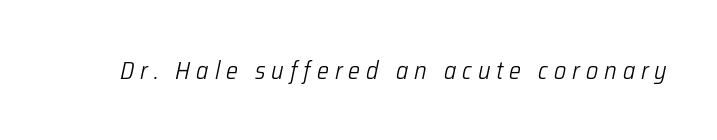
The image shows 25 px text type, italic (leaning right); set unusually wide letter spacing (+0.24 em), not underlined.
